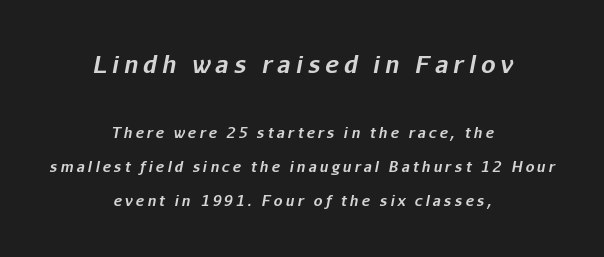
The image shows 23 px bold type, italic (leaning right); set centered, loose line spacing (2.45x), unusually wide letter spacing (+0.22 em), not underlined; the first (top) block is 1.64x larger.
